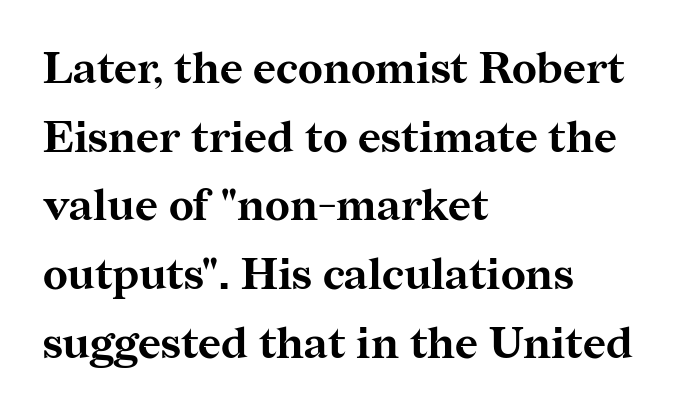
The face used here is seriffed, in the tradition of book romans. The axis of the letterforms is exactly vertical. Is there much room between lines? A standard amount, neither cramped nor airy. Default kerning and tracking; the words read as compact shapes. Compared with a centered layout, this one pins lines to the left instead.
